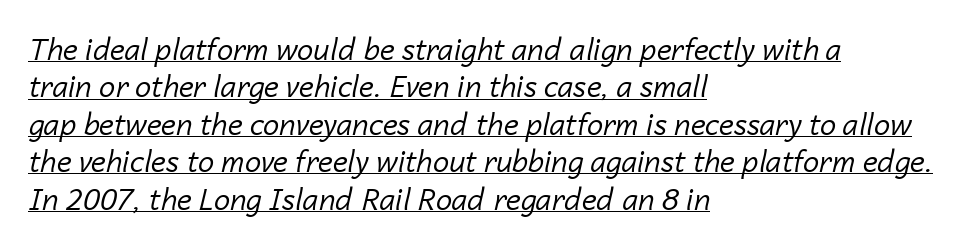
{"italic": "yes", "lean": "right", "slant_degrees": 14, "bold": "no", "weight": "regular", "width": "normal", "stroke_contrast": "low", "x_height": "medium", "monospaced": "no", "underline": "yes", "align": "left", "line_spacing": "normal", "line_spacing_ratio": 1.29, "letter_spacing": "normal", "letter_spacing_em": 0.0, "glyph_px": 29}
